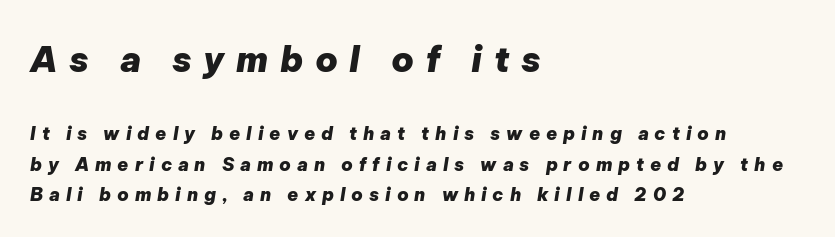
Q: Is the text bold? A: Yes.
Q: Is the text italic (slanted)? A: Yes, it leans right by about 9 degrees.
Q: Is the text underlined? A: No.
Q: How is the paragraph aligned? A: Left-aligned.
Q: Is the spacing between letters normal or unusually wide? A: Unusually wide.
Q: Which block of text is set in a larger size, the first (top) or the second (bottom)? A: The first (top) one.
Q: Width (condensed, normal, or wide)? A: Normal.
Q: Stroke contrast? A: Low.
Q: x-height? A: Medium.
Q: Monospaced? A: No.
